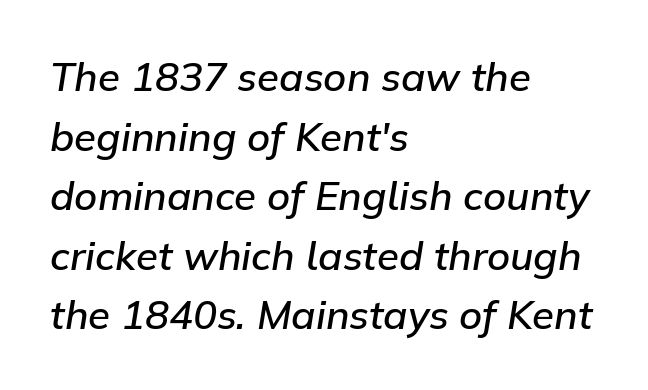
Q: Is the text bold? A: Semi-bold.
Q: Is the text italic (slanted)? A: Yes, it leans right by about 9 degrees.
Q: Is the text underlined? A: No.
Q: How is the paragraph aligned? A: Left-aligned.
Q: Is the spacing between letters normal or unusually wide? A: Normal.
Q: Is the spacing between lines tight, normal or loose? A: Normal.
Q: Width (condensed, normal, or wide)? A: Normal.
Q: Stroke contrast? A: Low.
Q: x-height? A: Medium.
Q: Monospaced? A: No.
